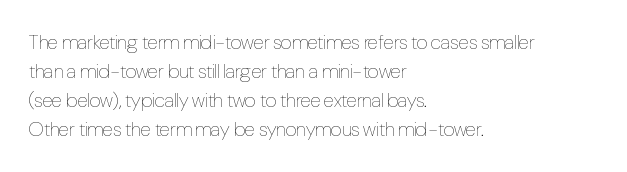
Q: Is the text bold? A: No.
Q: Is the text italic (slanted)? A: No, it is upright.
Q: Is the text underlined? A: No.
Q: How is the paragraph aligned? A: Left-aligned.
Q: Is the spacing between letters normal or unusually wide? A: Normal.
Q: Is the spacing between lines tight, normal or loose? A: Normal.
